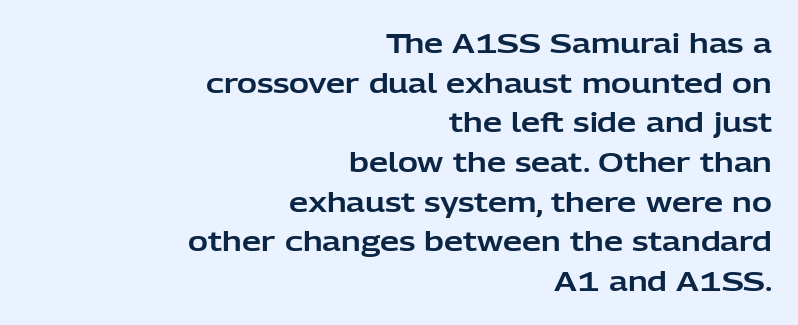
These lines keep a tight, regular rhythm from letter to letter. The strip under each line holds only bare page. You can tell it's not italic because the verticals are truly vertical. The ragged edge is on the left, which tells us the setting is flush right. A normal amount of white space separates one row of letters from the next.
